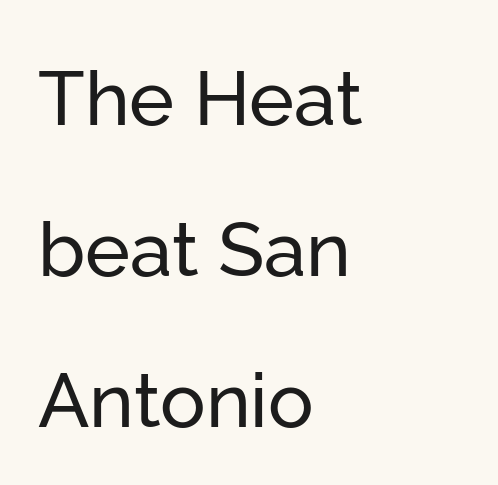
The image shows 76 px sans-serif type, upright; set left-aligned, loose line spacing (1.99x), normal letter spacing, not underlined; low stroke contrast and a medium x-height.
